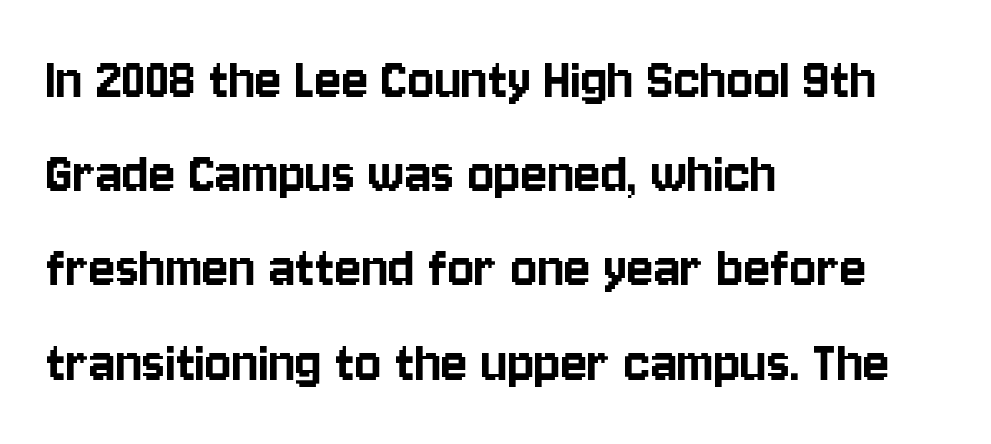
The specimen omits any rule beneath the text block's lines. Is there any slant? The stems are plumb. Looks like regular typesetting: each glyph gets only the width it needs. Is this a sans? Yes — the strokes have no serifs.
